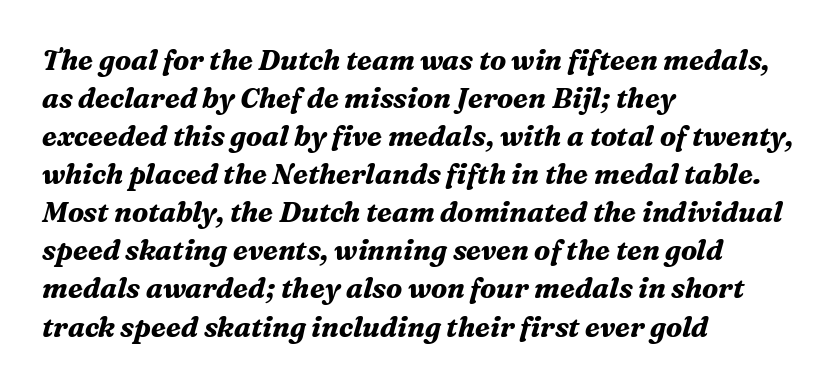
{"serif": "yes", "italic": "yes", "lean": "right", "slant_degrees": 16, "bold": "yes", "weight": "bold", "width": "normal", "stroke_contrast": "medium", "x_height": "medium", "monospaced": "no", "underline": "no", "align": "left", "line_spacing": "normal", "line_spacing_ratio": 1.36, "letter_spacing": "normal", "letter_spacing_em": 0.0, "glyph_px": 28}
